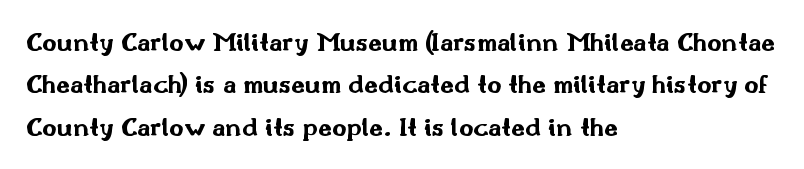
Is the letter spacing exaggerated? No — it looks like the ordinary default. Note: no serifs on the glyphs. Nobody drew a line under any word here. Is this a fixed-width face? No — the glyphs have proportional, varying widths. Plenty of ink on the page — the face is bold. Horizontal alignment here is leftward, the default for most running prose.
